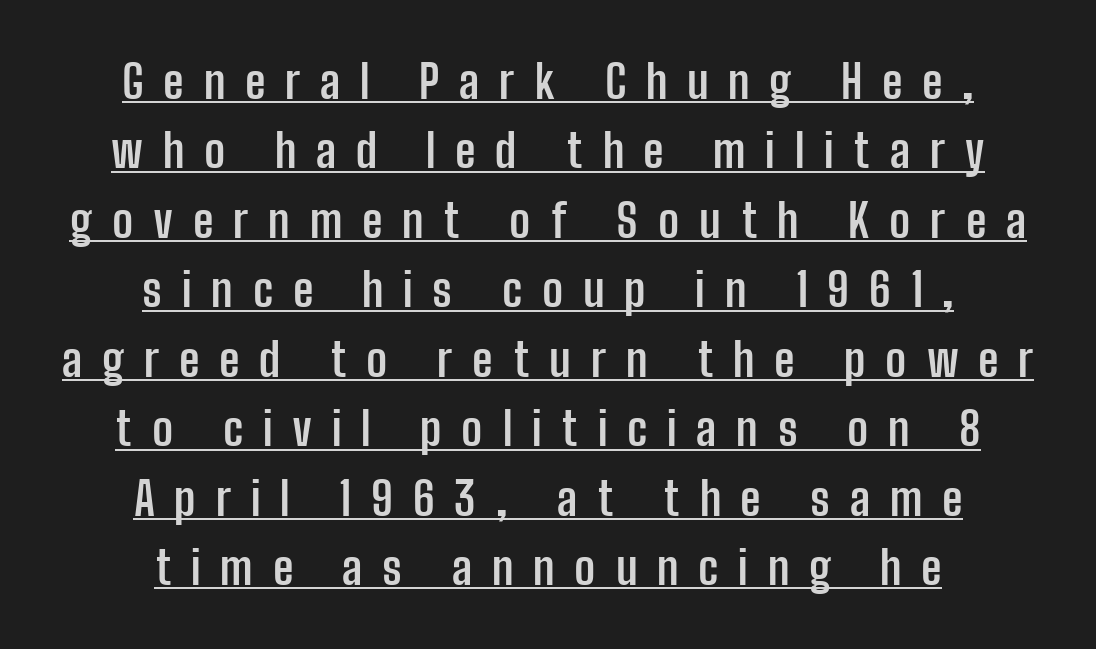
Q: Is the text bold? A: Yes.
Q: Is the text italic (slanted)? A: No, it is upright.
Q: Is the typeface a serif or a sans-serif typeface? A: Sans-serif.
Q: Is the text underlined? A: Yes.
Q: How is the paragraph aligned? A: Centered.
Q: Is the spacing between letters normal or unusually wide? A: Unusually wide.
Q: Is the spacing between lines tight, normal or loose? A: Normal.
Q: Width (condensed, normal, or wide)? A: Condensed.
Q: Stroke contrast? A: Low.
Q: x-height? A: Medium.
Q: Monospaced? A: No.
